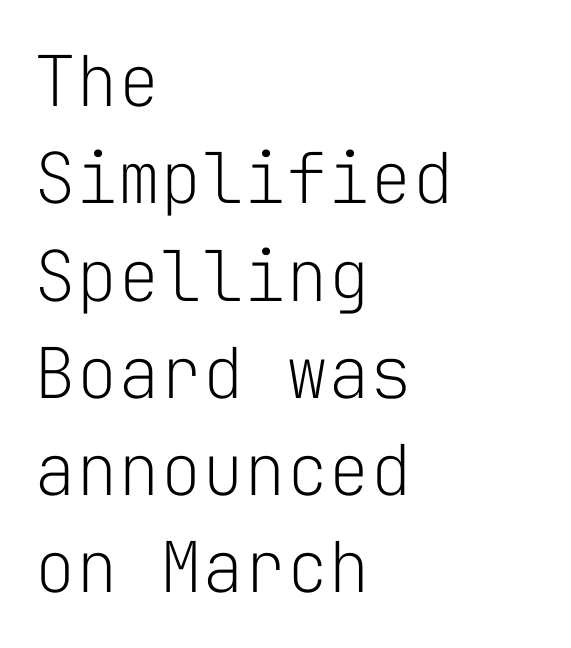
Q: Is the text bold? A: No.
Q: Is the text italic (slanted)? A: No, it is upright.
Q: Is the typeface a serif or a sans-serif typeface? A: Sans-serif.
Q: Is the text underlined? A: No.
Q: How is the paragraph aligned? A: Left-aligned.
Q: Is the spacing between letters normal or unusually wide? A: Normal.
Q: Is the spacing between lines tight, normal or loose? A: Normal.
Q: Width (condensed, normal, or wide)? A: Normal.
Q: Stroke contrast? A: Low.
Q: x-height? A: Medium.
Q: Monospaced? A: Yes.
